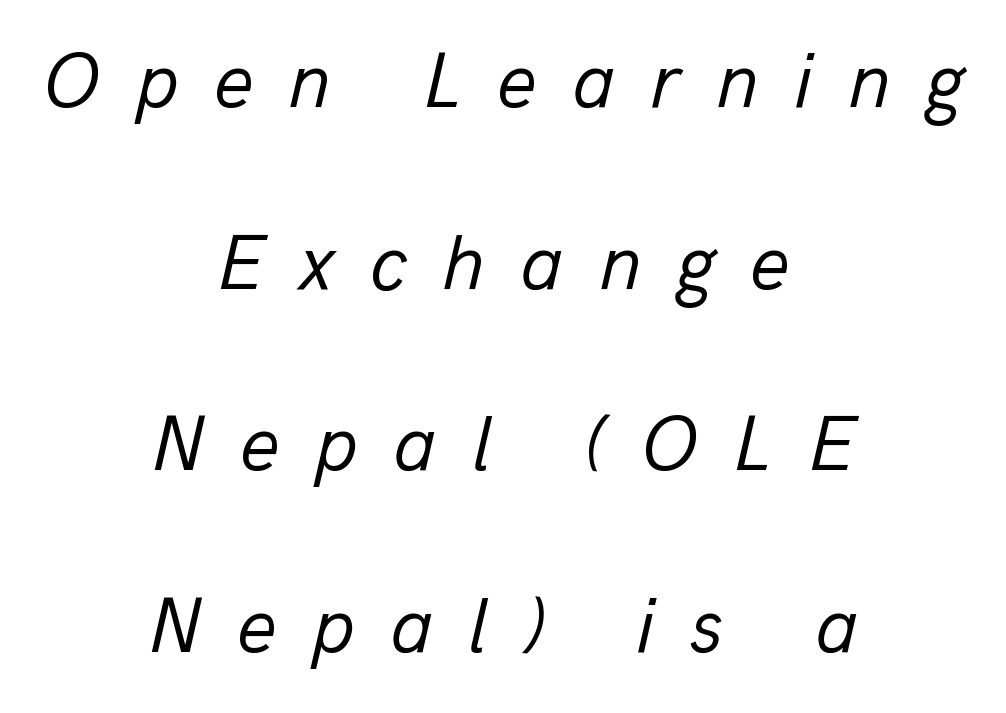
{"italic": "yes", "lean": "right", "slant_degrees": 13, "bold": "no", "weight": "regular", "width": "normal", "stroke_contrast": "low", "x_height": "medium", "monospaced": "no", "underline": "no", "align": "center", "line_spacing": "loose", "line_spacing_ratio": 2.33, "letter_spacing": "wide", "letter_spacing_em": 0.45, "glyph_px": 78}
